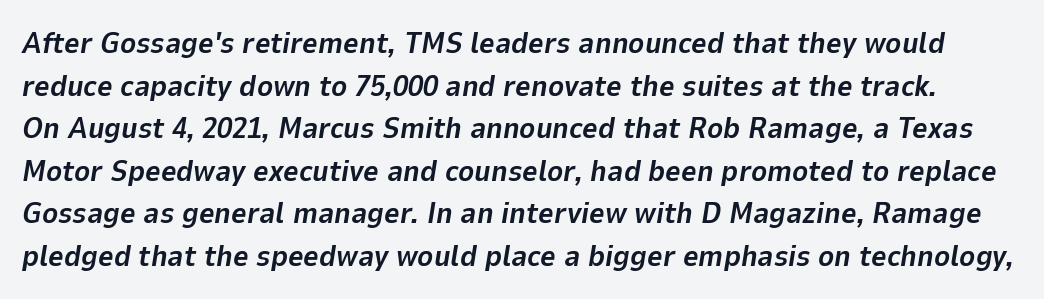
The image shows 30 px bold type, italic (leaning right); set normal line spacing (1.42x), normal letter spacing, not underlined; low stroke contrast and a medium x-height.
